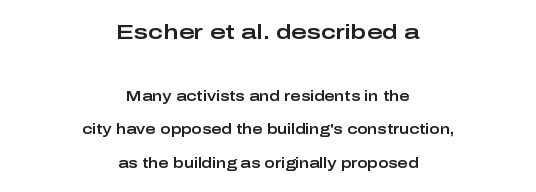
{"italic": "no", "underline": "no", "align": "center", "line_spacing": "loose", "line_spacing_ratio": 2.42, "letter_spacing": "normal", "letter_spacing_em": 0.0, "larger_block": "first", "size_ratio": 1.5, "glyph_px": 21}
